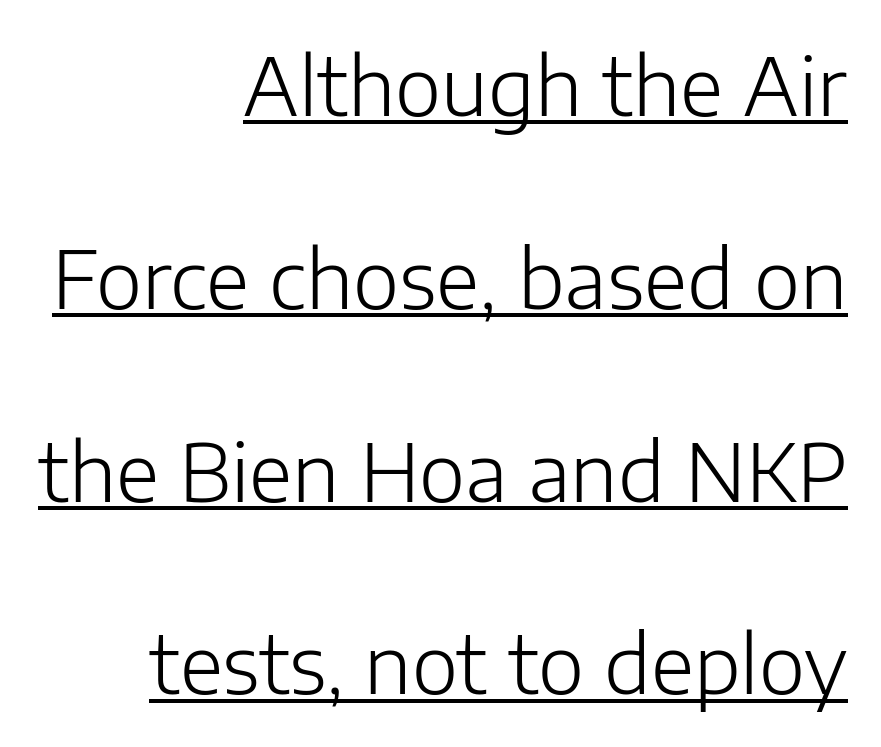
Unlike a traditional serif, this face leaves its strokes unadorned. The axis of the letterforms is exactly vertical. In designer terms, the underline attribute is active on this setting. There is no visible air inserted between adjacent glyphs. This sample is right-justified, so line beginnings fall wherever the words allow. This is not heavy type; no bold has been used.
